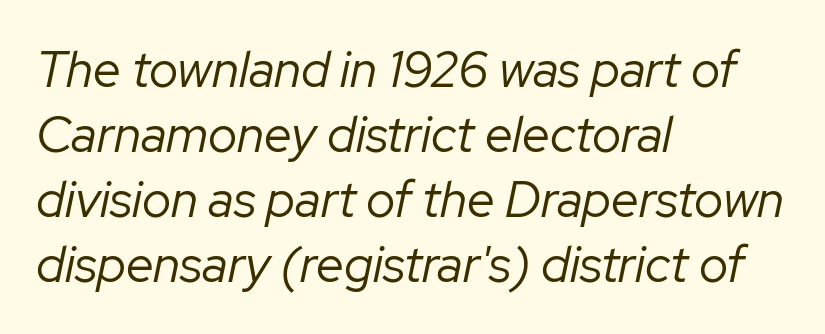
The image shows 50 px regular-weight type, italic (leaning right); set left-aligned, normal line spacing (1.3x), normal letter spacing, not underlined; low stroke contrast and a medium x-height.
